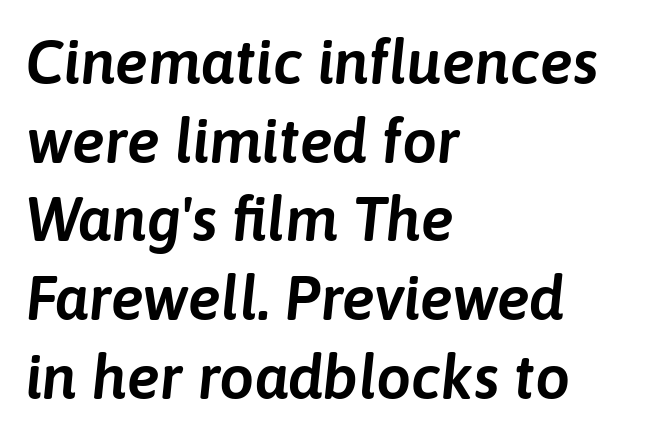
Q: Is the text italic (slanted)? A: Yes, it leans right by about 6 degrees.
Q: Is the text underlined? A: No.
Q: How is the paragraph aligned? A: Left-aligned.
Q: Is the spacing between letters normal or unusually wide? A: Normal.
Q: Is the spacing between lines tight, normal or loose? A: Normal.
Q: Width (condensed, normal, or wide)? A: Normal.
Q: Stroke contrast? A: Low.
Q: x-height? A: Medium.
Q: Monospaced? A: No.
